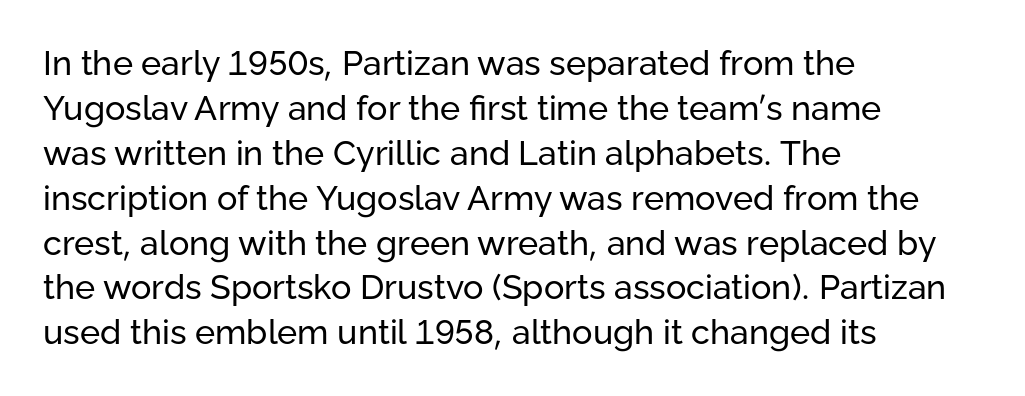
{"serif": "no", "italic": "no", "bold": "no", "weight": "regular", "width": "normal", "stroke_contrast": "low", "x_height": "medium", "monospaced": "no", "underline": "no", "align": "left", "line_spacing": "normal", "line_spacing_ratio": 1.32, "letter_spacing": "normal", "letter_spacing_em": 0.0, "glyph_px": 34}
